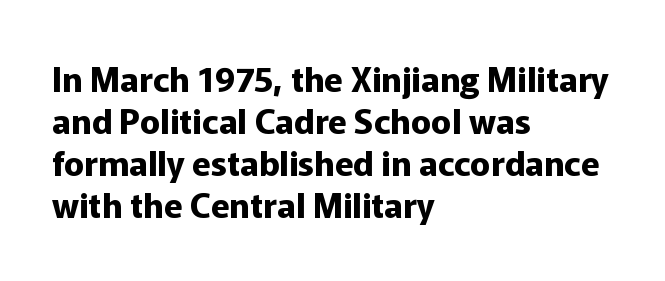
{"serif": "no", "italic": "no", "bold": "yes", "weight": "bold", "width": "normal", "stroke_contrast": "low", "x_height": "medium", "monospaced": "no", "underline": "no", "align": "left", "line_spacing_ratio": 1.24, "letter_spacing": "normal", "letter_spacing_em": 0.0, "glyph_px": 34}
